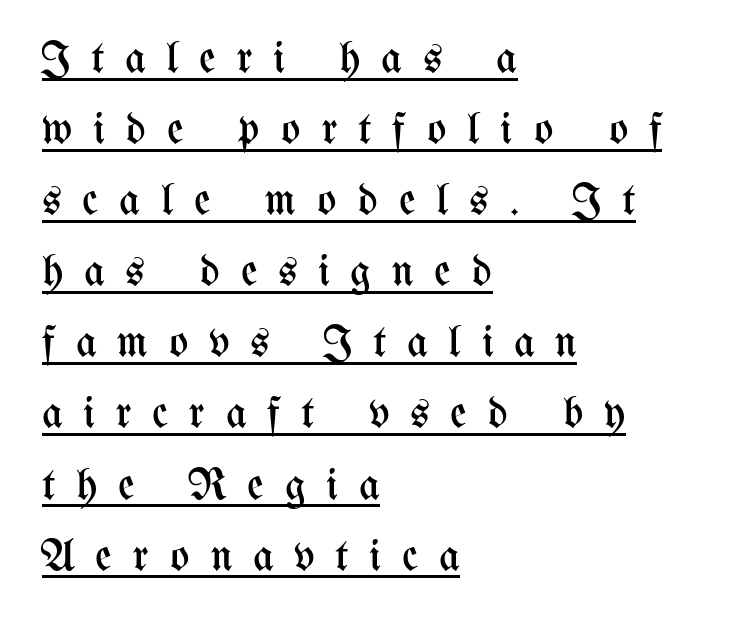
Q: Is the text bold? A: No.
Q: Is the text italic (slanted)? A: No, it is upright.
Q: Is the text underlined? A: Yes.
Q: How is the paragraph aligned? A: Left-aligned.
Q: Is the spacing between letters normal or unusually wide? A: Unusually wide.
Q: Is the spacing between lines tight, normal or loose? A: Normal.
Q: Width (condensed, normal, or wide)? A: Condensed.
Q: Stroke contrast? A: Medium.
Q: x-height? A: Medium.
Q: Monospaced? A: No.
